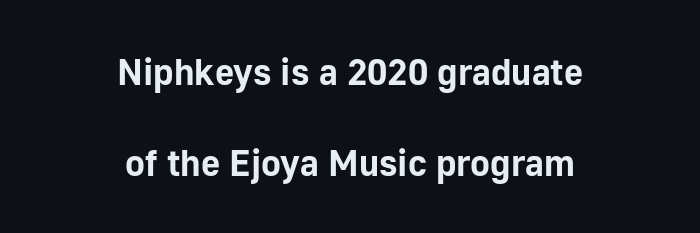
The image shows 37 px bold sans-serif type, upright; set centered, loose line spacing (2.45x), normal letter spacing, not underlined; low stroke contrast and a medium x-height.
